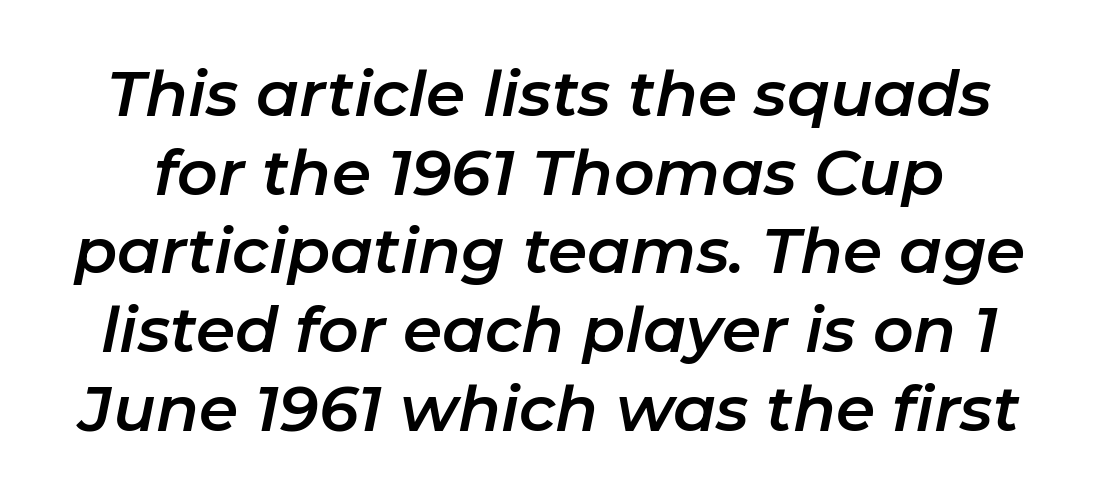
{"italic": "yes", "lean": "right", "slant_degrees": 11, "width": "normal", "stroke_contrast": "low", "x_height": "medium", "monospaced": "no", "underline": "no", "line_spacing": "normal", "line_spacing_ratio": 1.25, "letter_spacing": "normal", "letter_spacing_em": 0.0, "glyph_px": 63}
